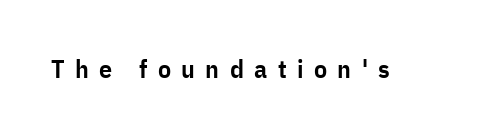
The image shows 26 px text type, upright; set unusually wide letter spacing (+0.4 em), not underlined.
